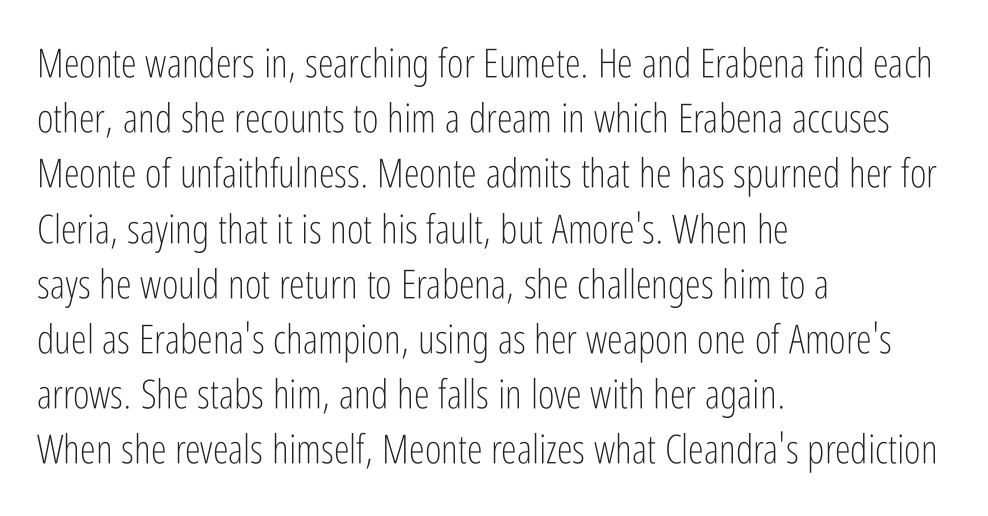
{"serif": "no", "italic": "no", "bold": "no", "weight": "light", "width": "condensed", "stroke_contrast": "low", "x_height": "medium", "monospaced": "no", "underline": "no", "align": "left", "line_spacing": "normal", "line_spacing_ratio": 1.38, "letter_spacing": "normal", "letter_spacing_em": 0.0, "glyph_px": 40}
